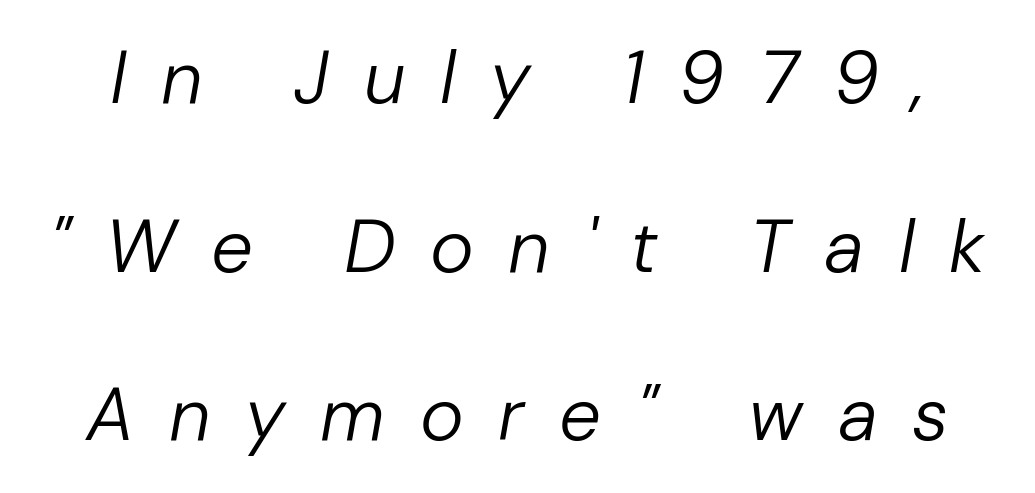
A typesetter would call this leading open, well beyond the default. Notice how the stems are inclined rather than vertical — that's the hallmark of italics. The characters are drawn with everyday or finer stroke widths. Think of a printed novel: that variable character pitch is what you see here. The area under the type is left untouched.
